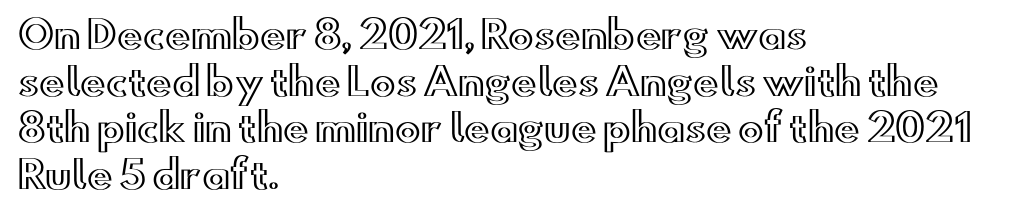
The image shows 38 px wide type, upright; set left-aligned, line spacing 1.23x, normal letter spacing, not underlined; a small x-height.
